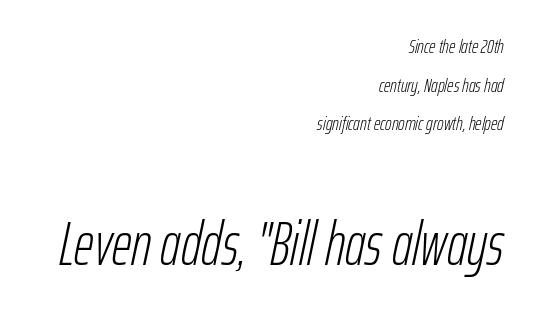
The letters look calm and open, with moderate or lighter stems. Visually the block forms a straight wall on the right and a jagged coastline on the left. This block would shrink considerably if given ordinary leading; it's expanded now. Is this a fixed-width face? No — the glyphs have proportional, varying widths.
